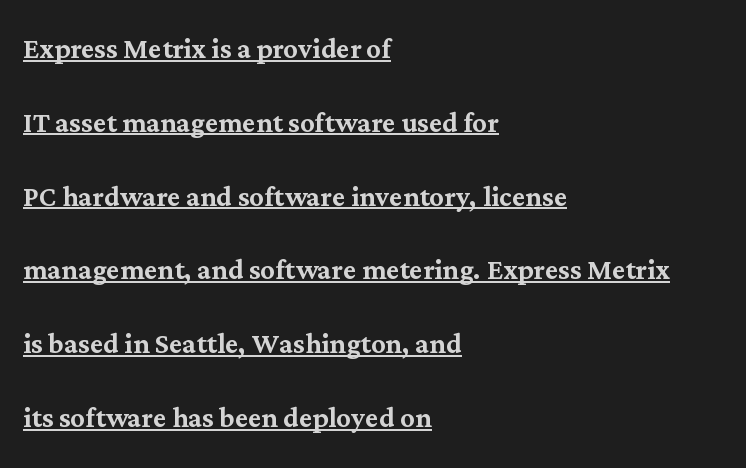
The image shows 36 px serif type, upright; set left-aligned, loose line spacing (2.05x), normal letter spacing, underlined; medium stroke contrast and a medium x-height.
